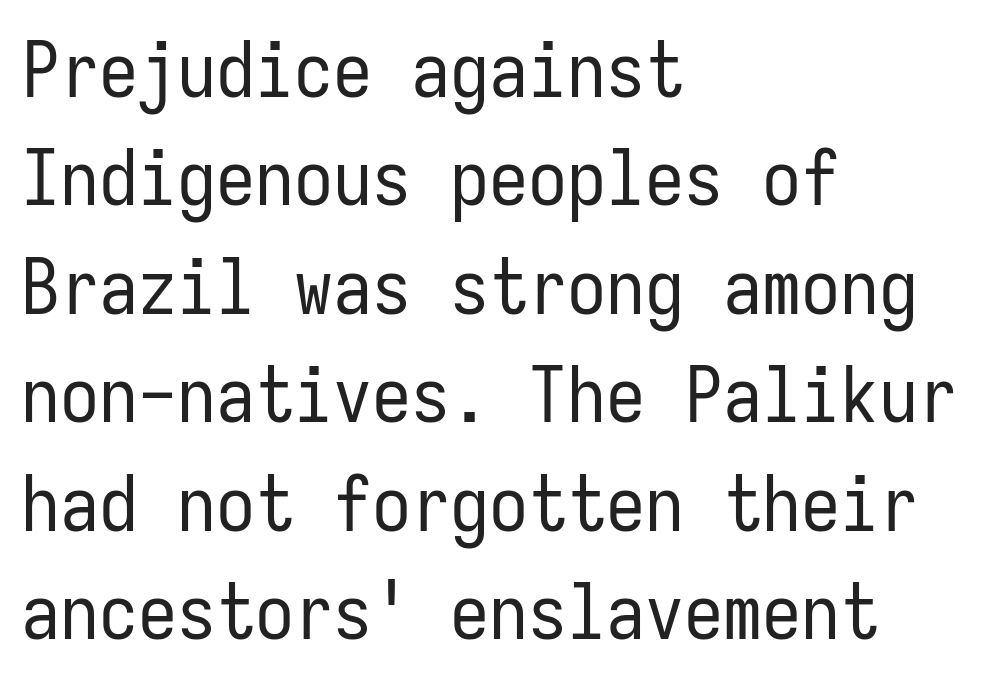
Q: Is the text bold? A: No.
Q: Is the text italic (slanted)? A: No, it is upright.
Q: Is the typeface a serif or a sans-serif typeface? A: Sans-serif.
Q: Is the text underlined? A: No.
Q: How is the paragraph aligned? A: Left-aligned.
Q: Is the spacing between letters normal or unusually wide? A: Normal.
Q: Is the spacing between lines tight, normal or loose? A: Normal.
Q: Width (condensed, normal, or wide)? A: Condensed.
Q: Stroke contrast? A: Low.
Q: x-height? A: Medium.
Q: Monospaced? A: Yes.
